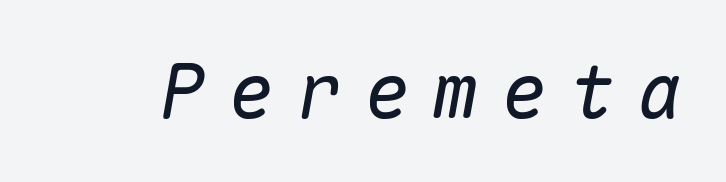
The image shows 75 px regular-weight type, italic (leaning right), monospaced; set unusually wide letter spacing (+0.31 em), not underlined; low stroke contrast and a medium x-height.
